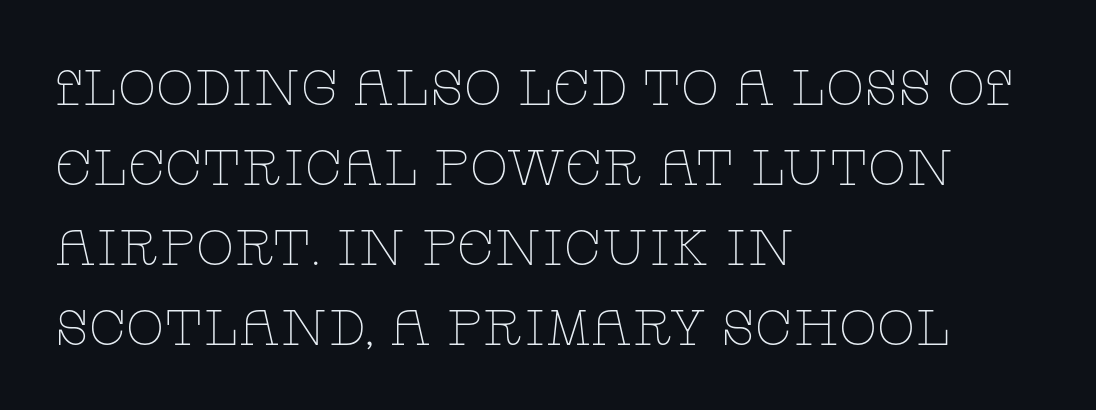
A typesetter would call this leading conventional body-copy spacing. This sample uses plain, unmodified letter spacing. Bare-footed words on every line. Is the stroke heavy? The answer is a plain regular-or-lighter. Character widths vary here, with narrow letters taking less room than wide ones. This sample uses an upright cut, with every glyph sitting square on the baseline.
